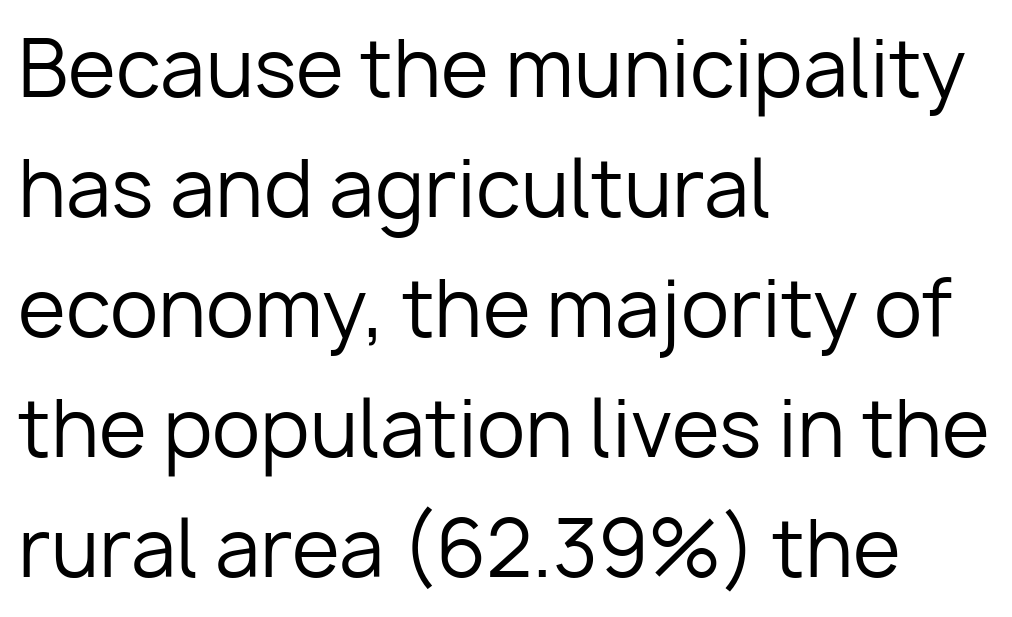
{"serif": "no", "italic": "no", "bold": "no", "weight": "regular", "width": "normal", "stroke_contrast": "low", "x_height": "medium", "monospaced": "no", "underline": "no", "align": "left", "line_spacing": "normal", "line_spacing_ratio": 1.54, "letter_spacing": "normal", "letter_spacing_em": 0.0, "glyph_px": 78}
